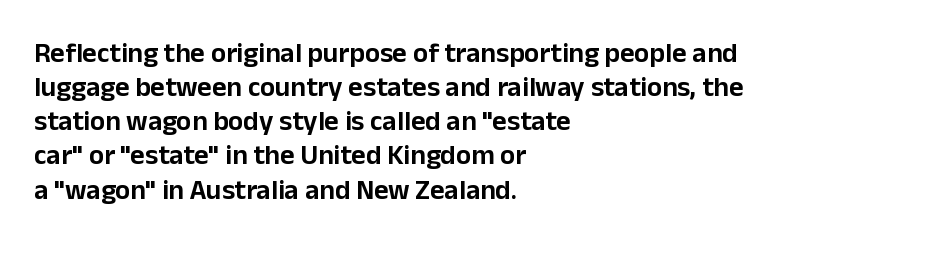
The image shows 28 px sans-serif type, upright; set left-aligned, line spacing 1.22x, normal letter spacing, not underlined; low stroke contrast and a medium x-height.
